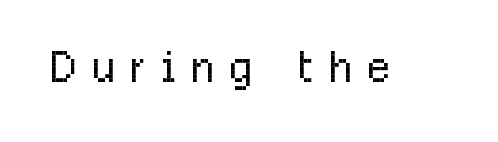
The image shows 60 px light, condensed sans-serif type, upright; set unusually wide letter spacing (+0.26 em), not underlined; low stroke contrast and a medium x-height.
